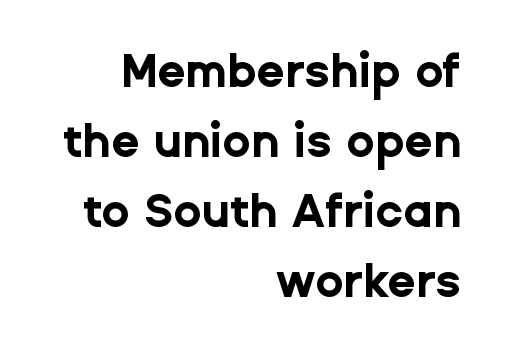
{"serif": "no", "italic": "no", "bold": "yes", "weight": "bold", "width": "normal", "stroke_contrast": "low", "x_height": "medium", "monospaced": "no", "underline": "no", "align": "right", "line_spacing": "normal", "line_spacing_ratio": 1.52, "letter_spacing": "normal", "letter_spacing_em": 0.0, "glyph_px": 46}
